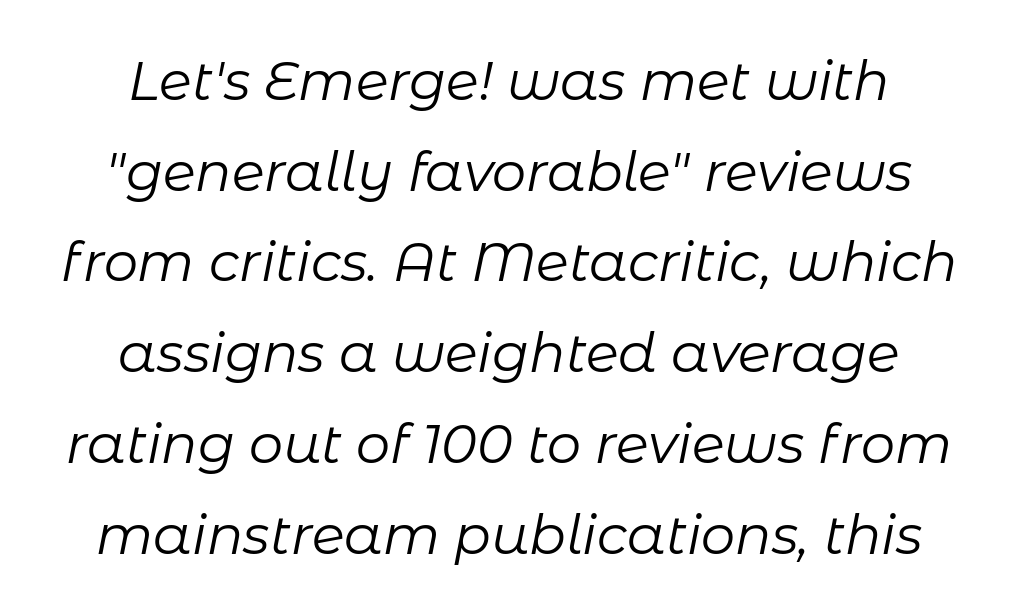
The image shows 54 px regular-weight type, italic (leaning right); set centered, normal line spacing (1.68x), normal letter spacing, not underlined; low stroke contrast and a medium x-height.
